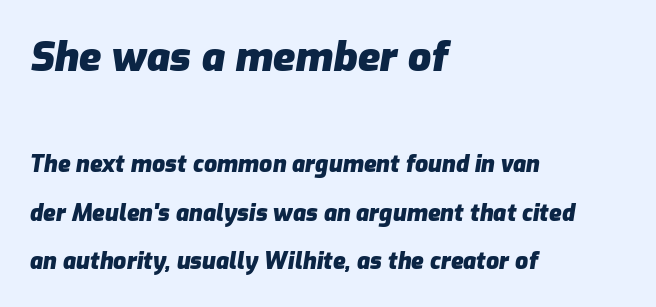
Q: Is the text bold? A: Yes.
Q: Is the text italic (slanted)? A: Yes, it leans right by about 9 degrees.
Q: Is the text underlined? A: No.
Q: How is the paragraph aligned? A: Left-aligned.
Q: Is the spacing between letters normal or unusually wide? A: Normal.
Q: Is the spacing between lines tight, normal or loose? A: Loose.
Q: Which block of text is set in a larger size, the first (top) or the second (bottom)? A: The first (top) one.
Q: Width (condensed, normal, or wide)? A: Normal.
Q: Stroke contrast? A: Low.
Q: x-height? A: Medium.
Q: Monospaced? A: No.
